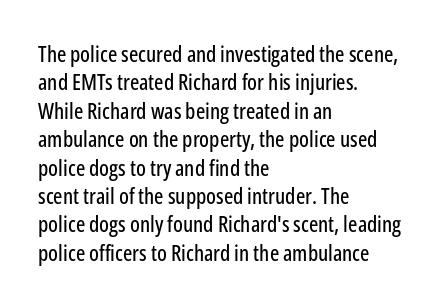
{"italic": "no", "underline": "no", "align": "left", "line_spacing": "normal", "line_spacing_ratio": 1.29, "letter_spacing": "normal", "letter_spacing_em": 0.0, "glyph_px": 22}
